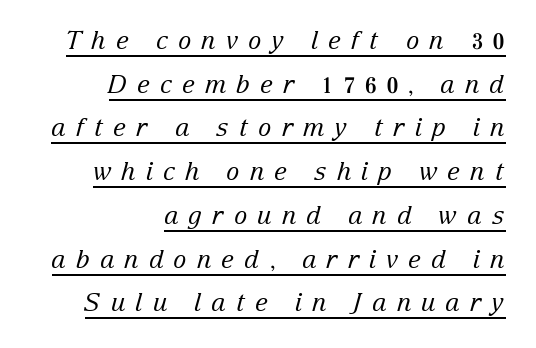
Q: Is the text bold? A: No.
Q: Is the text italic (slanted)? A: Yes, it leans right by about 15 degrees.
Q: Is the text underlined? A: Yes.
Q: How is the paragraph aligned? A: Right-aligned.
Q: Is the spacing between letters normal or unusually wide? A: Unusually wide.
